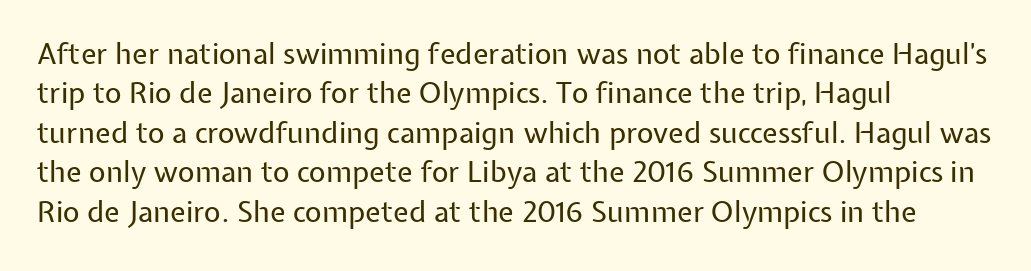
The image shows 29 px regular-weight sans-serif type, upright; set left-aligned, normal line spacing (1.36x), normal letter spacing, not underlined; low stroke contrast and a medium x-height.
